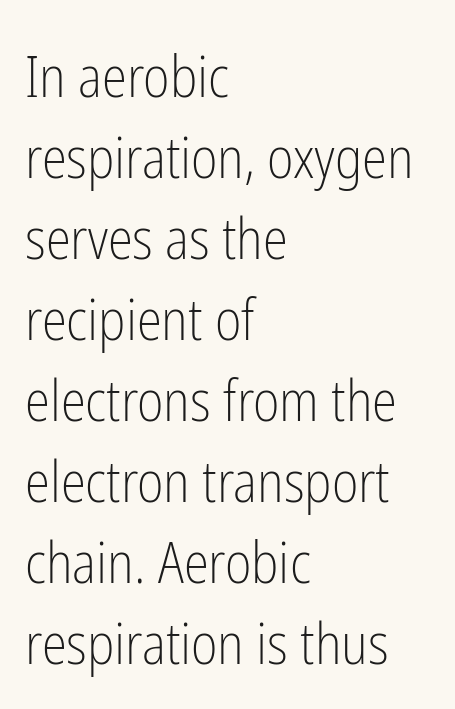
Q: Is the text bold? A: No.
Q: Is the text italic (slanted)? A: No, it is upright.
Q: Is the typeface a serif or a sans-serif typeface? A: Sans-serif.
Q: Is the text underlined? A: No.
Q: How is the paragraph aligned? A: Left-aligned.
Q: Is the spacing between letters normal or unusually wide? A: Normal.
Q: Is the spacing between lines tight, normal or loose? A: Normal.
Q: Width (condensed, normal, or wide)? A: Condensed.
Q: Stroke contrast? A: Low.
Q: x-height? A: Medium.
Q: Monospaced? A: No.
